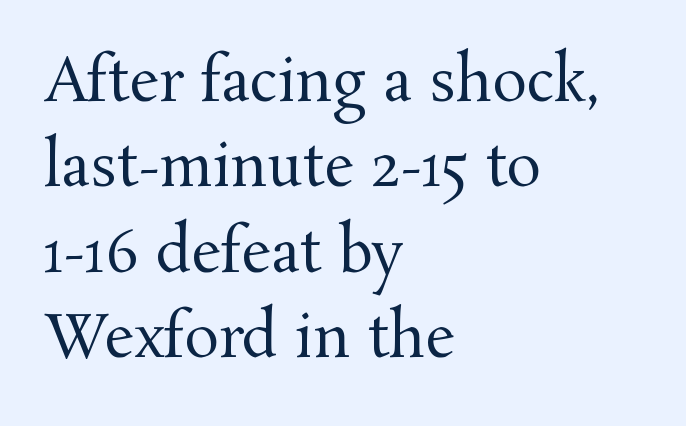
{"serif": "yes", "italic": "no", "bold": "no", "weight": "regular", "width": "normal", "stroke_contrast": "medium", "x_height": "medium", "monospaced": "no", "underline": "no", "align": "left", "line_spacing": "normal", "line_spacing_ratio": 1.47, "letter_spacing": "normal", "letter_spacing_em": 0.0, "glyph_px": 58}
